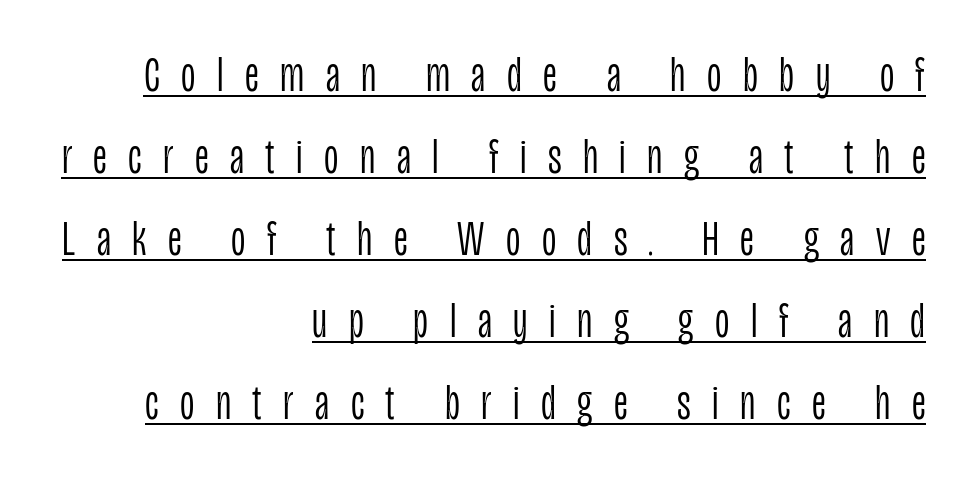
The image shows 50 px light, condensed sans-serif type, upright; set right-aligned, normal line spacing (1.64x), unusually wide letter spacing (+0.43 em), underlined; low stroke contrast and a large x-height.
